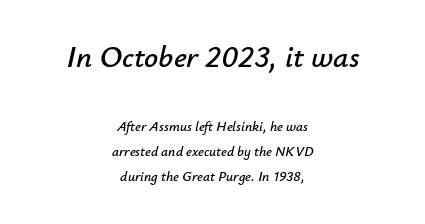
Q: Is the text italic (slanted)? A: Yes, it leans right by about 12 degrees.
Q: Is the text underlined? A: No.
Q: How is the paragraph aligned? A: Centered.
Q: Is the spacing between letters normal or unusually wide? A: Normal.
Q: Which block of text is set in a larger size, the first (top) or the second (bottom)? A: The first (top) one.
Q: Width (condensed, normal, or wide)? A: Normal.
Q: Stroke contrast? A: Low.
Q: x-height? A: Small.
Q: Monospaced? A: No.
